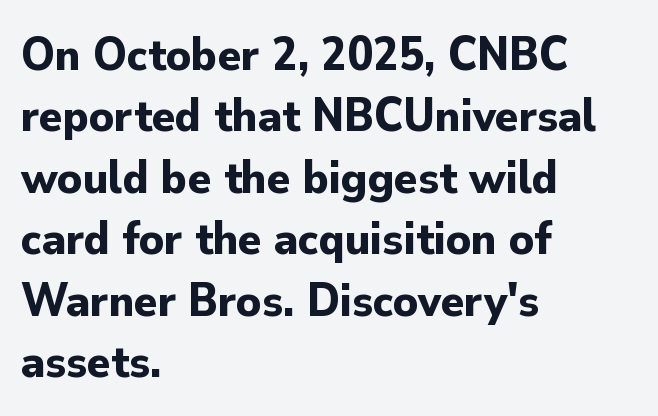
The image shows 48 px bold sans-serif type, upright; set left-aligned, normal line spacing (1.28x), normal letter spacing, not underlined; low stroke contrast and a small x-height.
